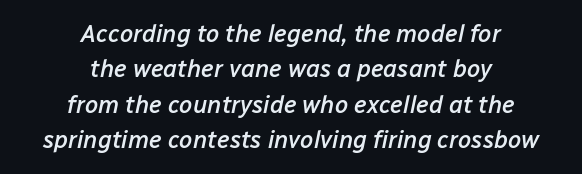
The image shows 24 px text type, italic (leaning right); set centered, normal line spacing (1.47x), normal letter spacing, not underlined.
